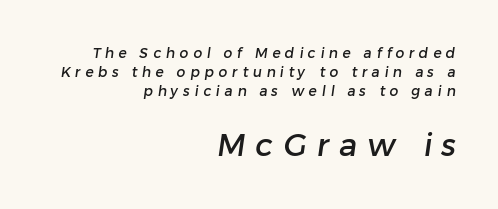
Q: Is the typeface a serif or a sans-serif typeface? A: Sans-serif.
Q: Is the text underlined? A: No.
Q: How is the paragraph aligned? A: Right-aligned.
Q: Is the spacing between letters normal or unusually wide? A: Unusually wide.
Q: Is the spacing between lines tight, normal or loose? A: Normal.
Q: Which block of text is set in a larger size, the first (top) or the second (bottom)? A: The second (bottom) one.
Q: Width (condensed, normal, or wide)? A: Normal.
Q: Stroke contrast? A: Low.
Q: x-height? A: Medium.
Q: Monospaced? A: No.
